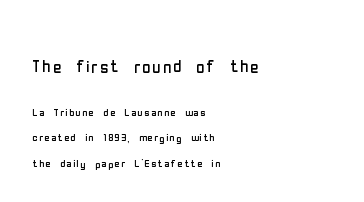
{"italic": "no", "bold": "no", "underline": "no", "align": "left", "line_spacing_ratio": 1.82, "larger_block": "first", "size_ratio": 1.57, "glyph_px": 22}
